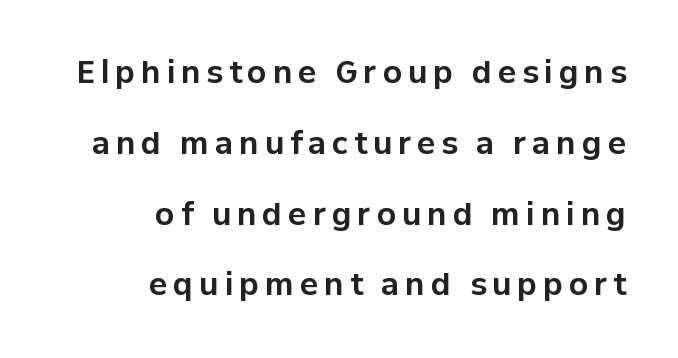
These lines have a slow, spaced-out rhythm from letter to letter. Does the lettering tilt? It doesn't — this is upright. Heavy, bold letterforms. Check under the words: just untouched page. Successive baselines arrive slowly, with a big drop between each.
